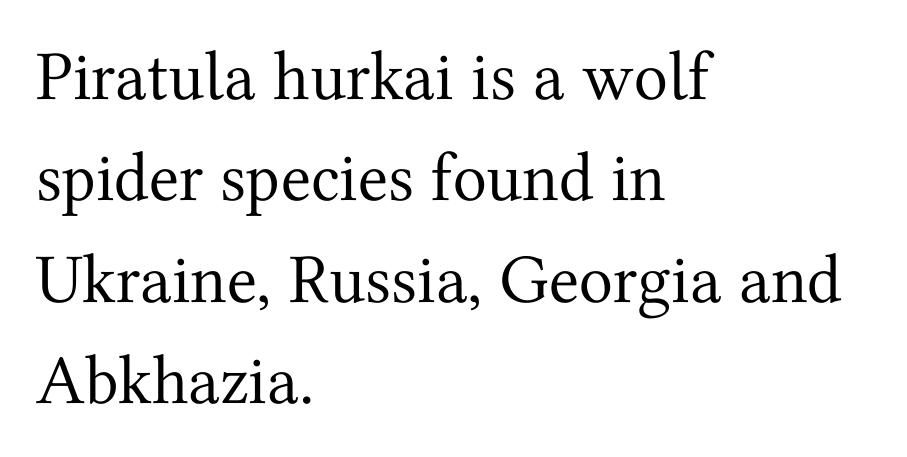
The baseline area is clear. Is the stroke heavy? The answer is a plain regular-or-lighter. The letters carry serifs — small finishing strokes at the ends of their stems. You could not count columns in this text — the font is proportionally spaced.
